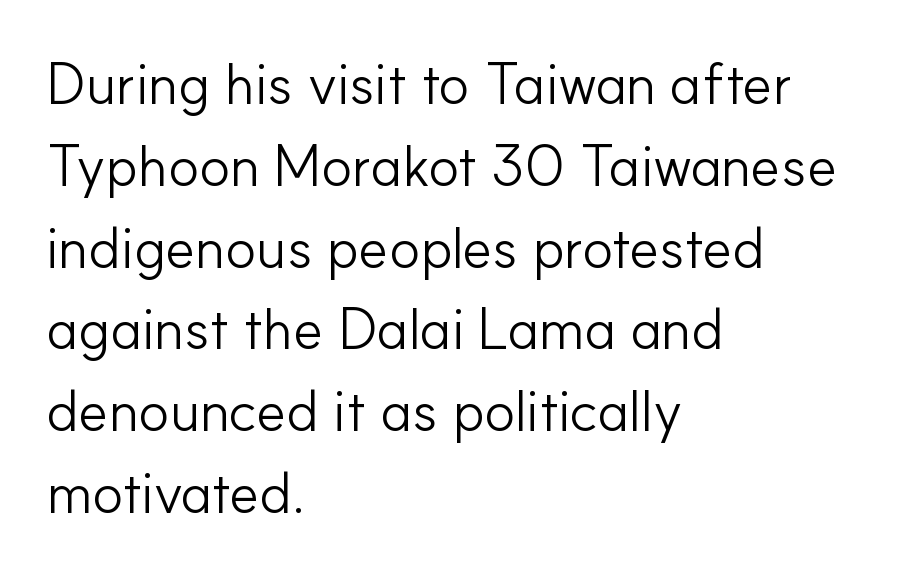
The strokes carry an ordinary text weight at most. Posture: upright roman. Reading down the column, the eye jumps a familiar distance to each next line. Nope, no serifs anywhere on these letters.
